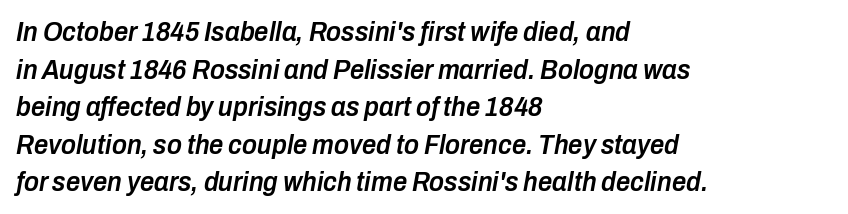
The passage shown is semibold, sitting just below true bold. The whole block is typeset with a tilt. This sample uses plain, unmodified letter spacing. Short and long lines alike share a common starting point at left. How would I describe the line gaps? Plain and ordinary.
